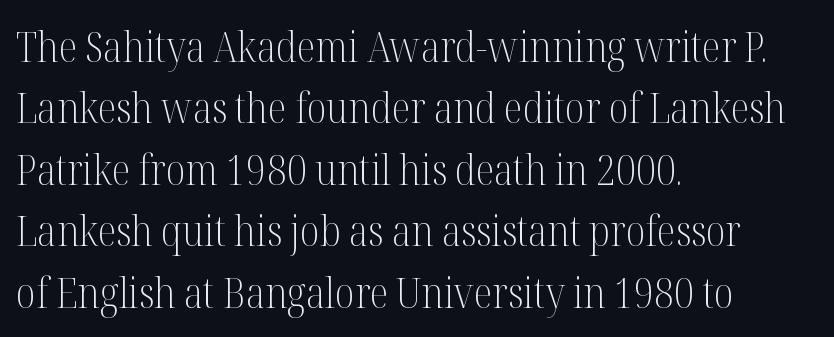
{"serif": "yes", "italic": "no", "bold": "no", "weight": "light", "width": "condensed", "stroke_contrast": "medium", "x_height": "medium", "monospaced": "no", "underline": "no", "align": "left", "line_spacing": "normal", "line_spacing_ratio": 1.43, "letter_spacing": "normal", "letter_spacing_em": 0.0, "glyph_px": 43}
